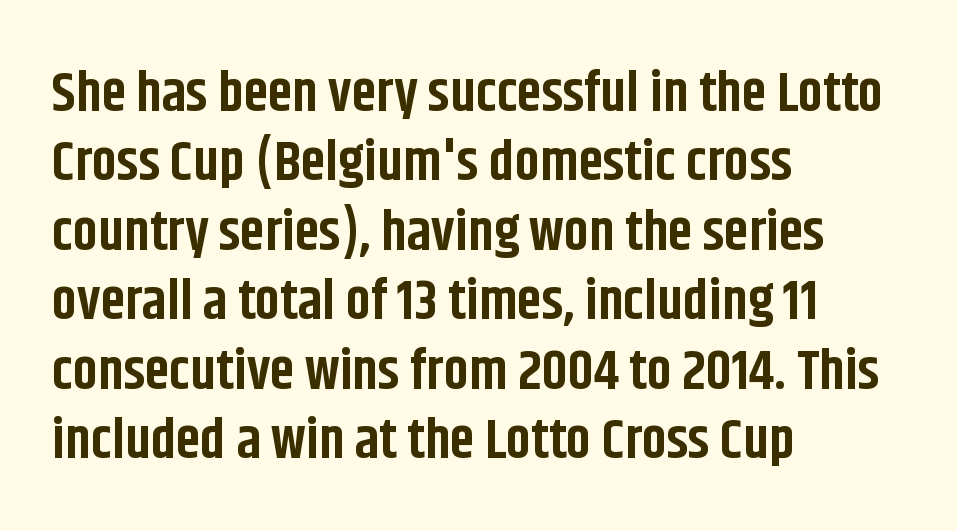
Has an underline been added? It has not. Does the lettering tilt? It doesn't — this is upright. These lines keep a tight, regular rhythm from letter to letter. These lines are set flush left with a ragged right edge. Spacing verdict: proportional, widths tailored to each character. Summary of weight: heavy, a full bold.
